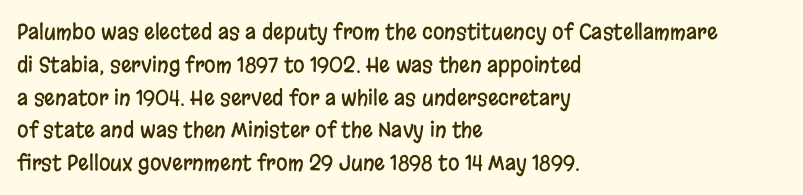
Q: Is the text italic (slanted)? A: No, it is upright.
Q: Is the text underlined? A: No.
Q: How is the paragraph aligned? A: Left-aligned.
Q: Is the spacing between letters normal or unusually wide? A: Normal.
Q: Is the spacing between lines tight, normal or loose? A: Normal.
